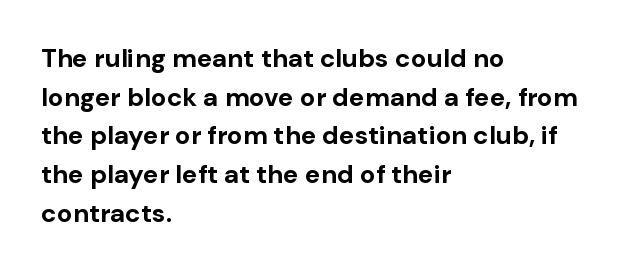
The image shows 26 px bold type, upright; set left-aligned, normal line spacing (1.49x), normal letter spacing, not underlined.
